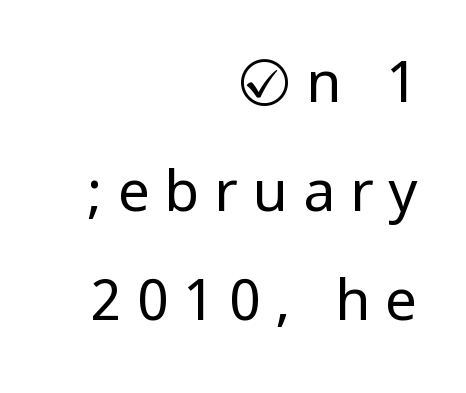
Q: Is the text bold? A: No.
Q: Is the text italic (slanted)? A: No, it is upright.
Q: Is the typeface a serif or a sans-serif typeface? A: Sans-serif.
Q: Is the text underlined? A: No.
Q: How is the paragraph aligned? A: Right-aligned.
Q: Is the spacing between letters normal or unusually wide? A: Unusually wide.
Q: Is the spacing between lines tight, normal or loose? A: Loose.
Q: Width (condensed, normal, or wide)? A: Condensed.
Q: Stroke contrast? A: Low.
